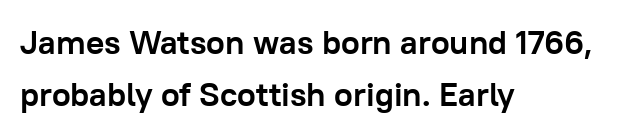
Proportional: the letters do not fall into vertical columns. No feet cap the strokes, marking this as sans-serif type. Inter-character spacing is left at the font's built-in metrics. The rendering uses a bold face; every stroke is thick and dark. Italic: no, the glyphs are upright roman.
